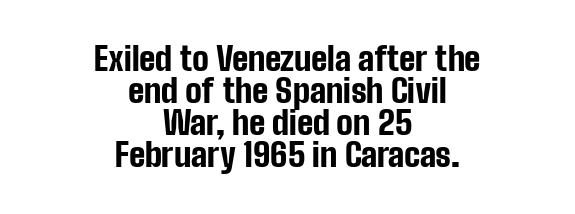
Q: Is the text bold? A: Yes.
Q: Is the text italic (slanted)? A: No, it is upright.
Q: Is the typeface a serif or a sans-serif typeface? A: Sans-serif.
Q: Is the text underlined? A: No.
Q: How is the paragraph aligned? A: Centered.
Q: Is the spacing between letters normal or unusually wide? A: Normal.
Q: Is the spacing between lines tight, normal or loose? A: Tight.
Q: Width (condensed, normal, or wide)? A: Condensed.
Q: Stroke contrast? A: Low.
Q: x-height? A: Medium.
Q: Monospaced? A: No.
